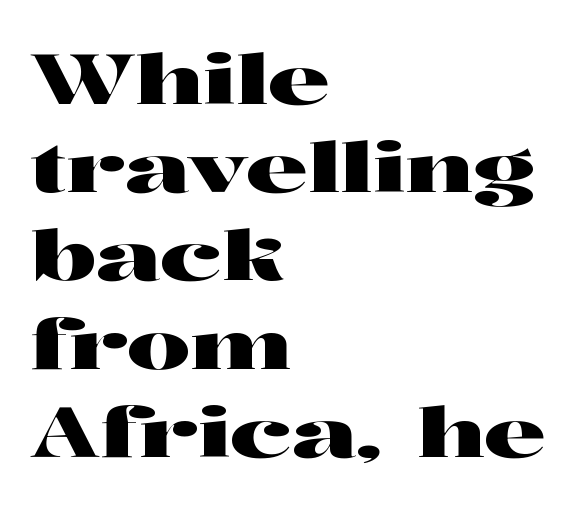
Q: Is the text italic (slanted)? A: No, it is upright.
Q: Is the typeface a serif or a sans-serif typeface? A: Serif.
Q: Is the text underlined? A: No.
Q: How is the paragraph aligned? A: Left-aligned.
Q: Is the spacing between letters normal or unusually wide? A: Normal.
Q: Is the spacing between lines tight, normal or loose? A: Normal.
Q: Width (condensed, normal, or wide)? A: Wide.
Q: Stroke contrast? A: High.
Q: x-height? A: Medium.
Q: Monospaced? A: No.
